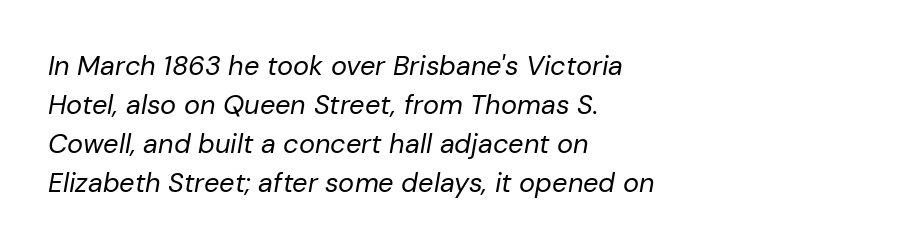
If you drew a ruler down the left edge, every line would touch it. You could call the tracking neutral — neither tight nor loose. Stems and bowls with no extra thickness — not bold. The glyphs are unaccompanied by any horizontal stroke below them.
